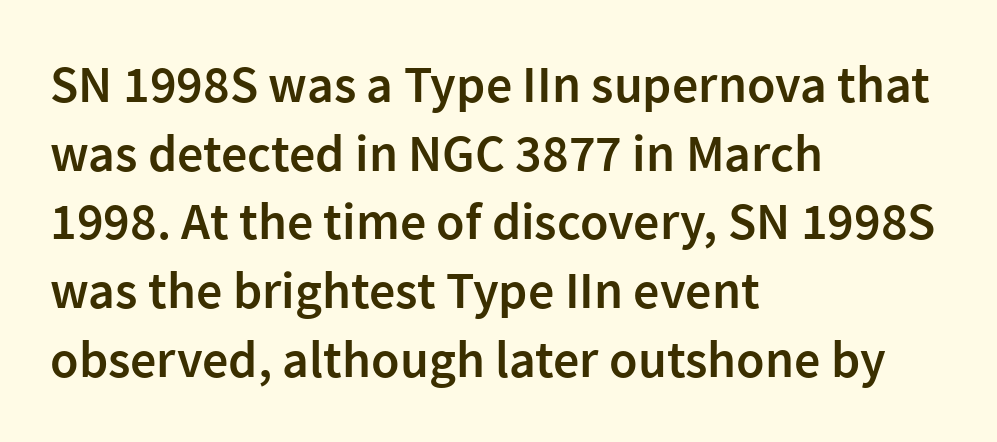
Nothing sits at the stroke ends, so this counts as sans-serif. The passage is arranged the way most books set body copy — flush left. Words float on clear page, feet unadorned. Is this a fixed-width face? No — the glyphs have proportional, varying widths.
